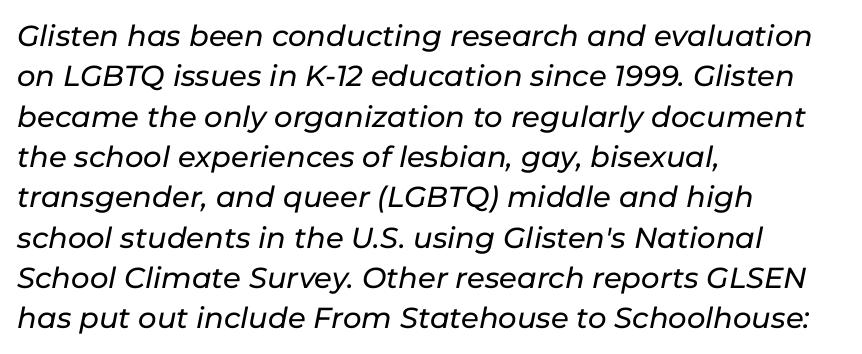
Q: Is the text italic (slanted)? A: Yes, it leans right by about 11 degrees.
Q: Is the text underlined? A: No.
Q: How is the paragraph aligned? A: Left-aligned.
Q: Is the spacing between letters normal or unusually wide? A: Normal.
Q: Is the spacing between lines tight, normal or loose? A: Normal.
Q: Width (condensed, normal, or wide)? A: Normal.
Q: Stroke contrast? A: Low.
Q: x-height? A: Medium.
Q: Monospaced? A: No.
